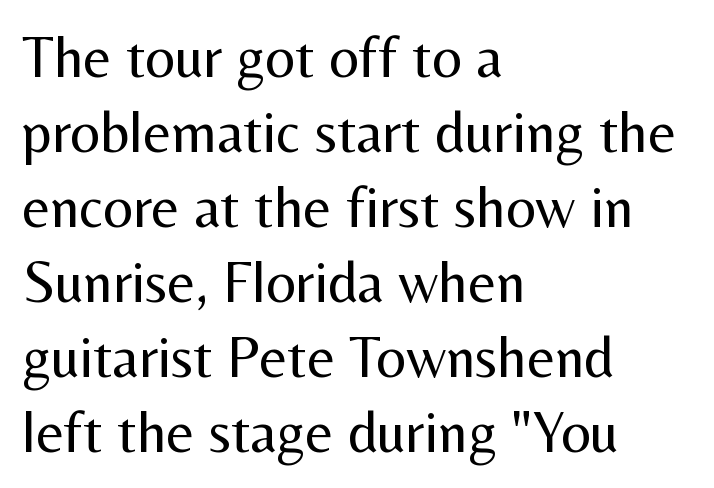
Q: Is the text bold? A: No.
Q: Is the text italic (slanted)? A: No, it is upright.
Q: Is the typeface a serif or a sans-serif typeface? A: Sans-serif.
Q: Is the text underlined? A: No.
Q: How is the paragraph aligned? A: Left-aligned.
Q: Is the spacing between letters normal or unusually wide? A: Normal.
Q: Is the spacing between lines tight, normal or loose? A: Normal.
Q: Width (condensed, normal, or wide)? A: Normal.
Q: Stroke contrast? A: Medium.
Q: x-height? A: Medium.
Q: Monospaced? A: No.
